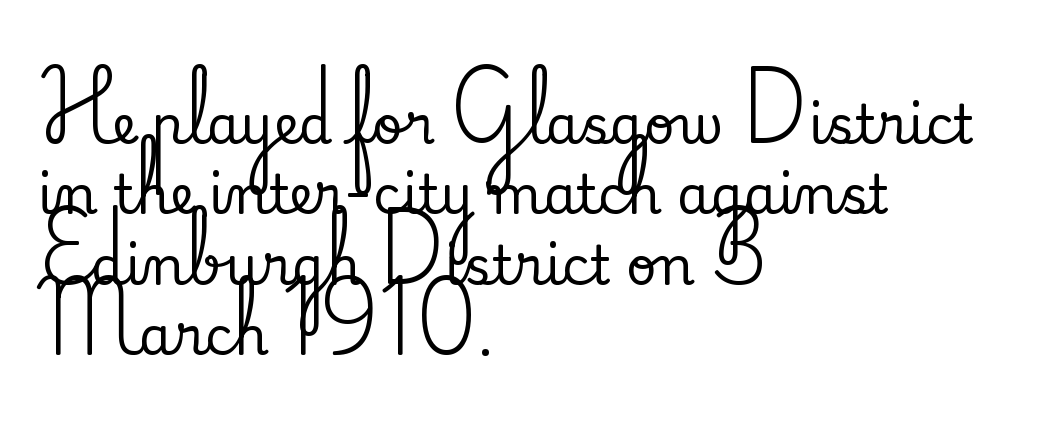
A typesetter would call this proportional, since set widths differ per character. Casual observation: everything's shoved over to the left. The axis of the letterforms is exactly vertical. This block has exactly the height ordinary leading produces.
